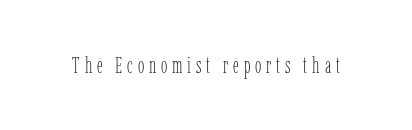
The image shows 23 px text type, upright; set unusually wide letter spacing (+0.21 em), not underlined.
